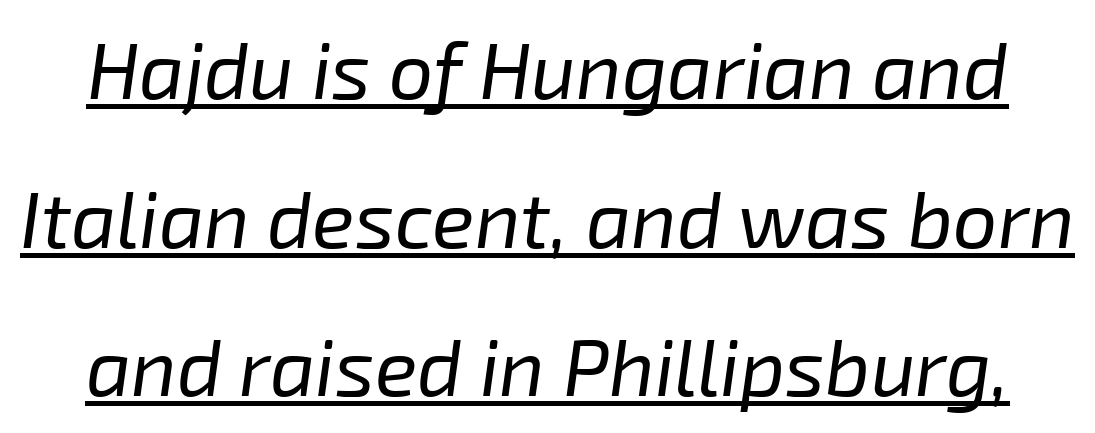
Q: Is the text bold? A: No.
Q: Is the text italic (slanted)? A: Yes, it leans right by about 8 degrees.
Q: Is the text underlined? A: Yes.
Q: Is the spacing between letters normal or unusually wide? A: Normal.
Q: Width (condensed, normal, or wide)? A: Normal.
Q: Stroke contrast? A: Low.
Q: x-height? A: Medium.
Q: Monospaced? A: No.
